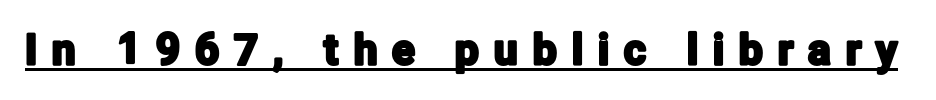
The image shows 42 px condensed sans-serif type, upright; set unusually wide letter spacing (+0.36 em), underlined; low stroke contrast and a medium x-height.
